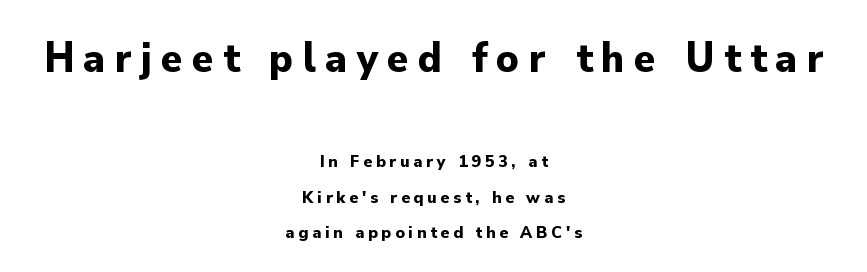
A typesetter would call this proportional, since set widths differ per character. Its strokes are broad and dark, the hallmark of bold type. Observe the absence of serifs on each vertical stroke in this sample. Words appear elongated and porous because spacing is wide. Whoever set this chose breathing room over compactness in the vertical rhythm. Horizontal alignment here is central, giving a formal, balanced look.
